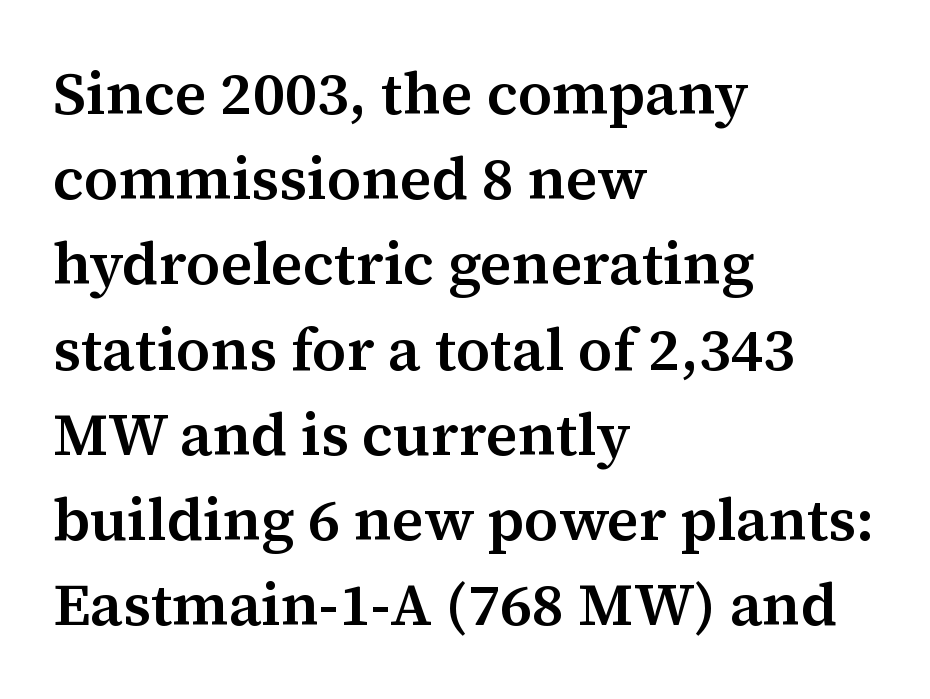
{"serif": "yes", "italic": "no", "bold": "semi", "weight": "semibold", "width": "normal", "stroke_contrast": "medium", "x_height": "medium", "monospaced": "no", "underline": "no", "align": "left", "line_spacing": "normal", "line_spacing_ratio": 1.42, "letter_spacing": "normal", "letter_spacing_em": 0.0, "glyph_px": 60}
